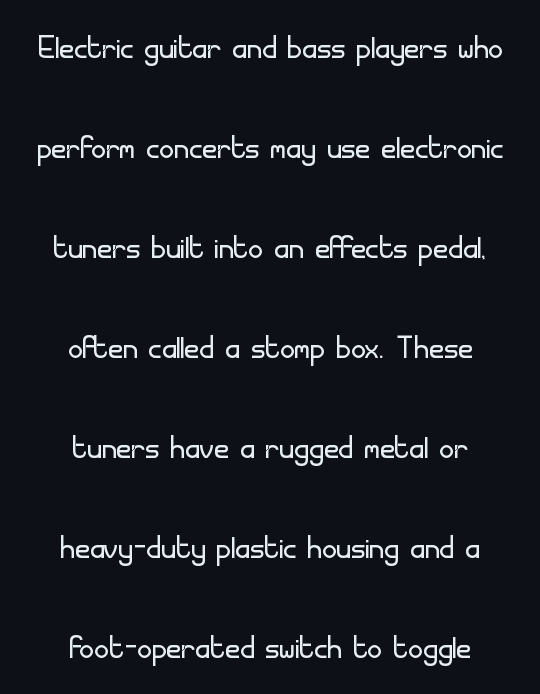
{"serif": "no", "italic": "no", "bold": "no", "weight": "light", "width": "normal", "stroke_contrast": "low", "x_height": "small", "monospaced": "no", "underline": "no", "align": "center", "line_spacing": "loose", "line_spacing_ratio": 2.44, "letter_spacing": "normal", "letter_spacing_em": 0.0, "glyph_px": 41}
